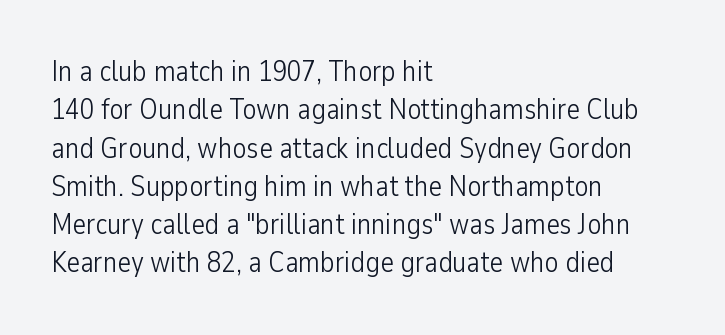
The image shows 29 px light, condensed sans-serif type, upright; set left-aligned, normal line spacing (1.32x), normal letter spacing, not underlined; low stroke contrast and a medium x-height.
